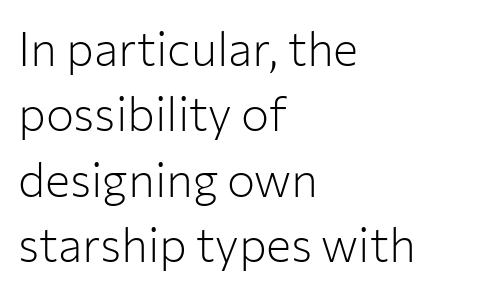
Q: Is the text bold? A: No.
Q: Is the text italic (slanted)? A: No, it is upright.
Q: Is the typeface a serif or a sans-serif typeface? A: Sans-serif.
Q: Is the text underlined? A: No.
Q: How is the paragraph aligned? A: Left-aligned.
Q: Is the spacing between letters normal or unusually wide? A: Normal.
Q: Is the spacing between lines tight, normal or loose? A: Normal.
Q: Width (condensed, normal, or wide)? A: Normal.
Q: Stroke contrast? A: Low.
Q: x-height? A: Medium.
Q: Monospaced? A: No.
